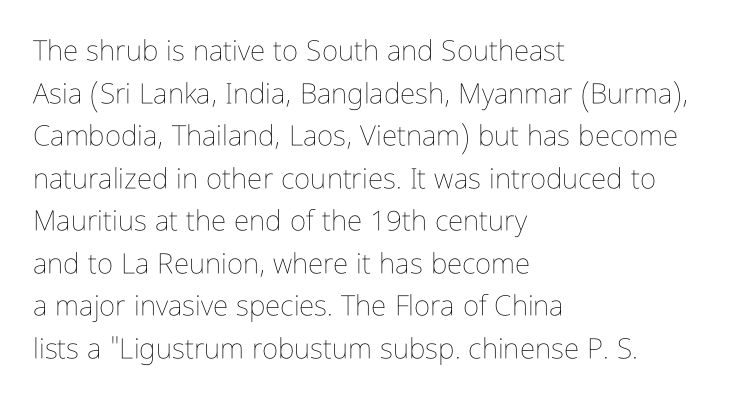
This is roman type, the default non-slanted kind. Line starts are locked; line ends wander. Check under the words: just untouched page. Tracking value appears to be zero — textbook default spacing.
